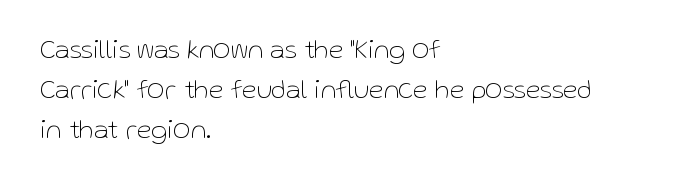
{"italic": "no", "bold": "no", "underline": "no", "align": "left", "line_spacing": "normal", "line_spacing_ratio": 1.48, "letter_spacing": "normal", "letter_spacing_em": 0.0, "glyph_px": 27}
